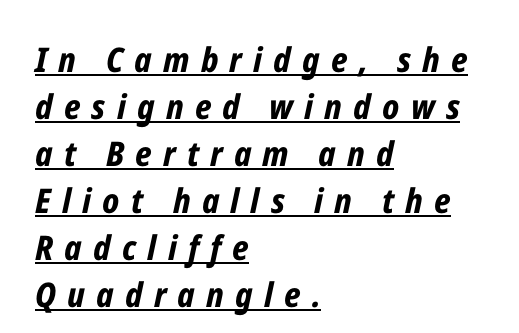
{"italic": "yes", "lean": "right", "slant_degrees": 12, "bold": "yes", "weight": "bold", "width": "condensed", "stroke_contrast": "low", "x_height": "medium", "monospaced": "no", "underline": "yes", "align": "left", "line_spacing": "normal", "line_spacing_ratio": 1.38, "letter_spacing": "wide", "letter_spacing_em": 0.33, "glyph_px": 34}
